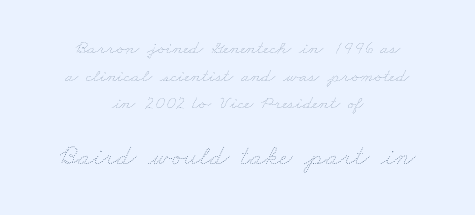
Q: Is the text bold? A: No.
Q: Is the text underlined? A: No.
Q: How is the paragraph aligned? A: Centered.
Q: Is the spacing between letters normal or unusually wide? A: Normal.
Q: Is the spacing between lines tight, normal or loose? A: Normal.
Q: Which block of text is set in a larger size, the first (top) or the second (bottom)? A: The second (bottom) one.
Q: Width (condensed, normal, or wide)? A: Wide.
Q: Stroke contrast? A: Low.
Q: x-height? A: Small.
Q: Monospaced? A: No.
